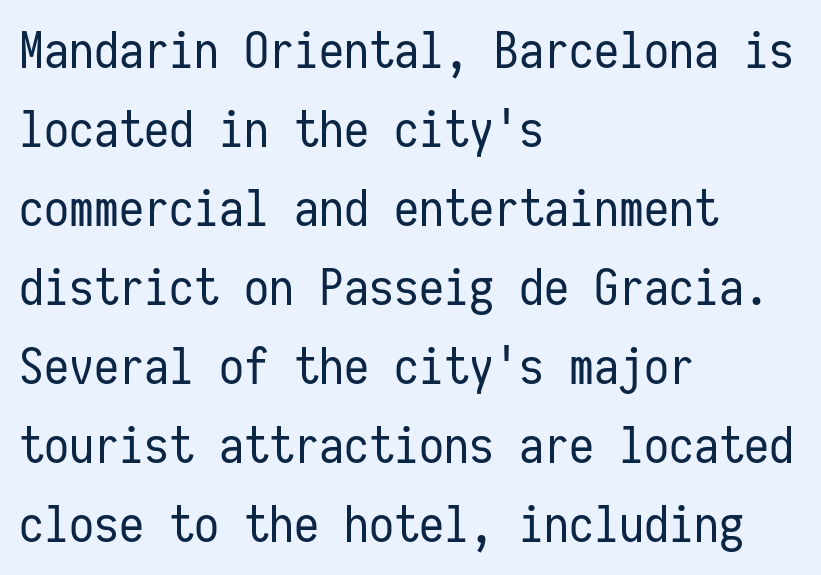
Heaviness? Minimal to ordinary, like unemphasized prose. The foot of each line stays bare and open. Students, note that the glyphs here touch the page at normal intervals. The passage shown stacks its lines at a standard gap. Line starts are locked; line ends wander. What kind of face is this? One without serifs — a sans.
